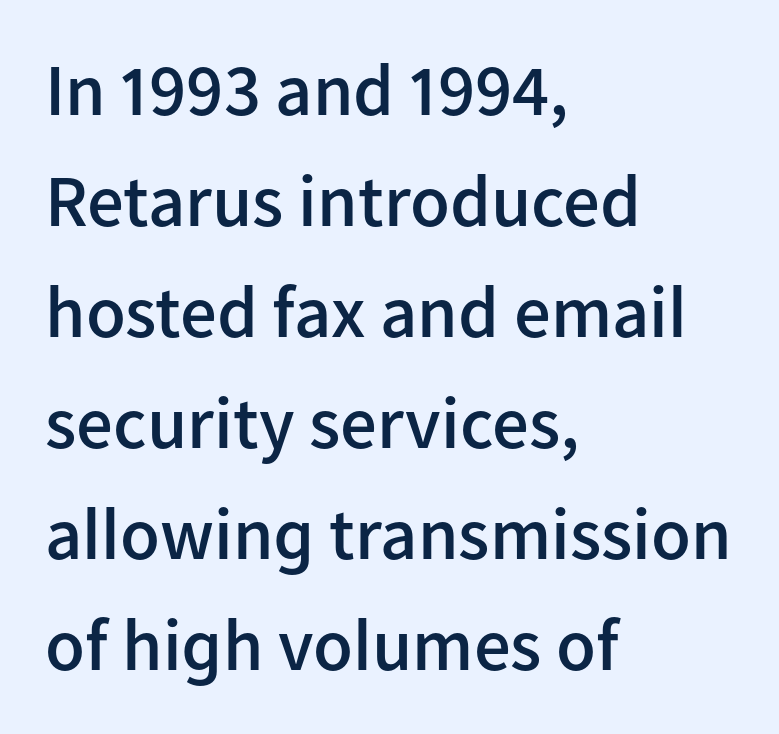
Nothing sits at the stroke ends, so this counts as sans-serif. A semibold gives these letters moderate extra thickness, short of bold. If you drew a line through each stem, it would be perfectly vertical. Note the varied advance widths — an 'i' is clearly narrower than an 'm'.
